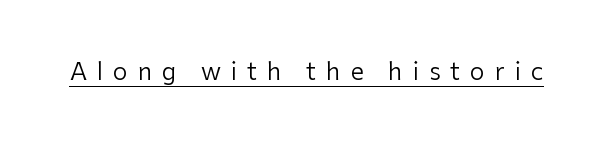
A typesetter would mark this as roman, not italic. Caption: lettering with a line underneath. The face used here is rendered with a markedly widened letterfit. Weight class: somewhere from thin through regular.
